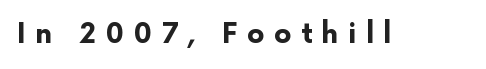
I'd describe the lettering as bold — thick and assertive. No feet cap the strokes, marking this as sans-serif type. Does extra space separate the letters? Yes, quite a lot of it. Lines of text with bare space underneath. Posture: vertical.
